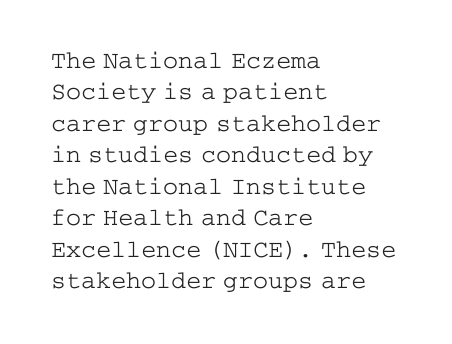
No letter is thick-stroked: the sample isn't bold. This is roman type, the default non-slanted kind. One glance says typical: line gaps are just what's usual. Plain, unruled lines of type. This sample is left-justified, so line endings fall wherever the words run out.
